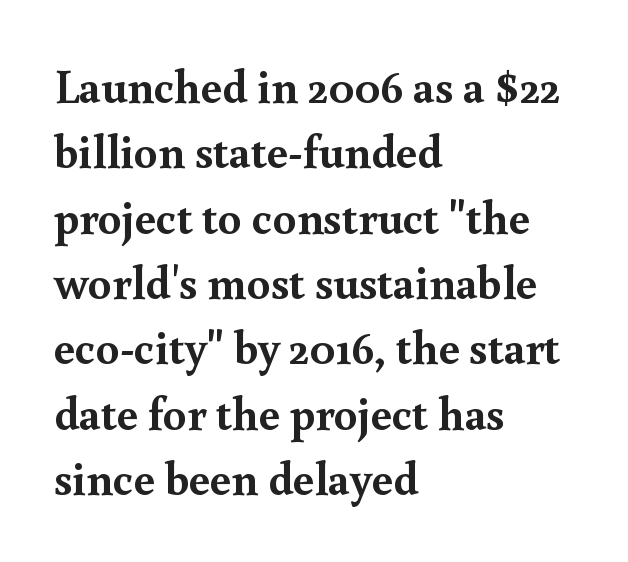
{"serif": "yes", "italic": "no", "bold": "yes", "weight": "semibold", "width": "normal", "x_height": "small", "monospaced": "no", "underline": "no", "align": "left", "line_spacing": "normal", "line_spacing_ratio": 1.39, "letter_spacing": "normal", "letter_spacing_em": 0.0, "glyph_px": 47}
